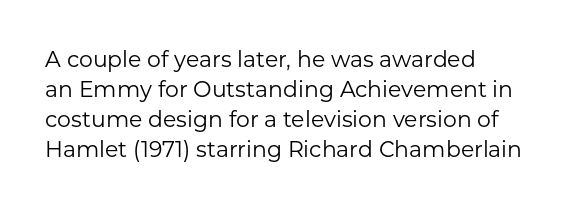
Q: Is the text bold? A: No.
Q: Is the text italic (slanted)? A: No, it is upright.
Q: Is the text underlined? A: No.
Q: How is the paragraph aligned? A: Left-aligned.
Q: Is the spacing between letters normal or unusually wide? A: Normal.
Q: Is the spacing between lines tight, normal or loose? A: Normal.
